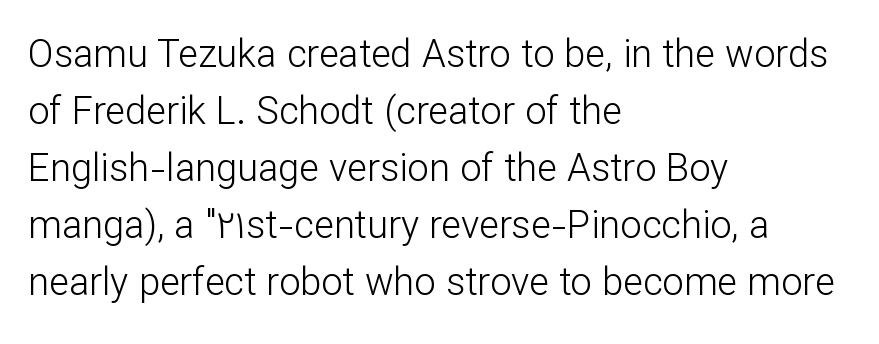
The image shows 38 px light sans-serif type, upright; set left-aligned, normal line spacing (1.5x), normal letter spacing, not underlined; low stroke contrast and a medium x-height.
